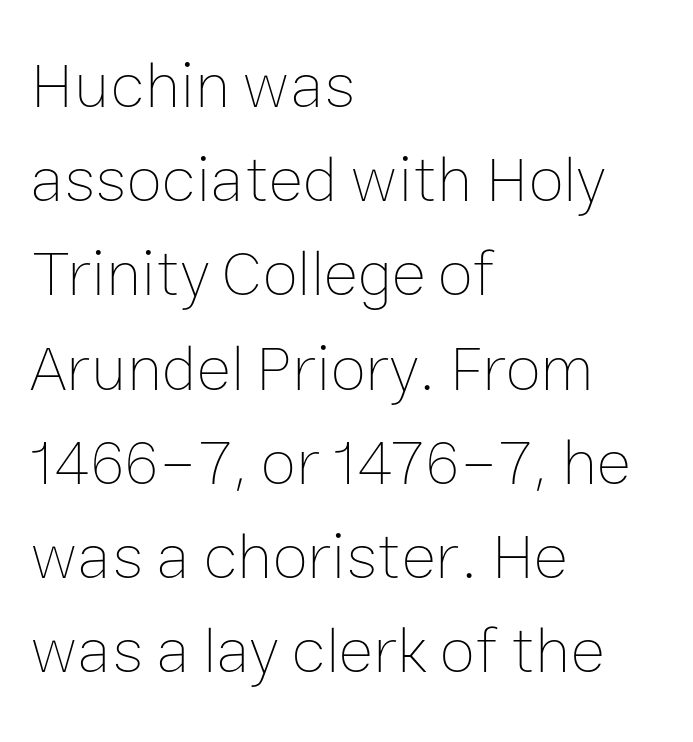
The image shows 65 px thin type, upright; set left-aligned, normal line spacing (1.45x), normal letter spacing, not underlined; low stroke contrast and a medium x-height.
